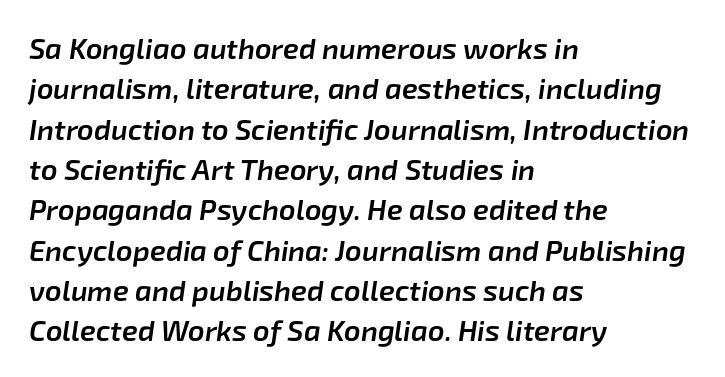
Q: Is the text bold? A: Semi-bold.
Q: Is the text italic (slanted)? A: Yes, it leans right by about 8 degrees.
Q: Is the text underlined? A: No.
Q: How is the paragraph aligned? A: Left-aligned.
Q: Is the spacing between letters normal or unusually wide? A: Normal.
Q: Is the spacing between lines tight, normal or loose? A: Normal.
Q: Width (condensed, normal, or wide)? A: Normal.
Q: Stroke contrast? A: Low.
Q: x-height? A: Medium.
Q: Monospaced? A: No.
